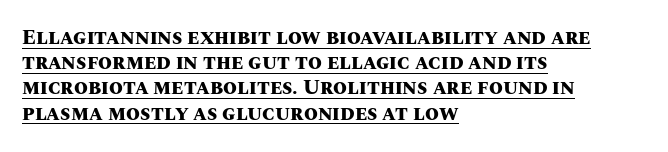
Q: Is the text bold? A: Yes.
Q: Is the text italic (slanted)? A: No, it is upright.
Q: Is the text underlined? A: Yes.
Q: How is the paragraph aligned? A: Left-aligned.
Q: Is the spacing between letters normal or unusually wide? A: Normal.
Q: Is the spacing between lines tight, normal or loose? A: Normal.
